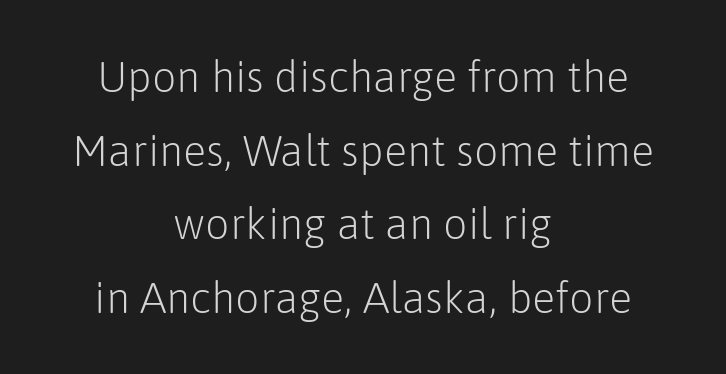
Q: Is the text bold? A: No.
Q: Is the text italic (slanted)? A: No, it is upright.
Q: Is the typeface a serif or a sans-serif typeface? A: Sans-serif.
Q: Is the text underlined? A: No.
Q: How is the paragraph aligned? A: Centered.
Q: Is the spacing between letters normal or unusually wide? A: Normal.
Q: Width (condensed, normal, or wide)? A: Normal.
Q: Stroke contrast? A: Low.
Q: x-height? A: Medium.
Q: Monospaced? A: No.
